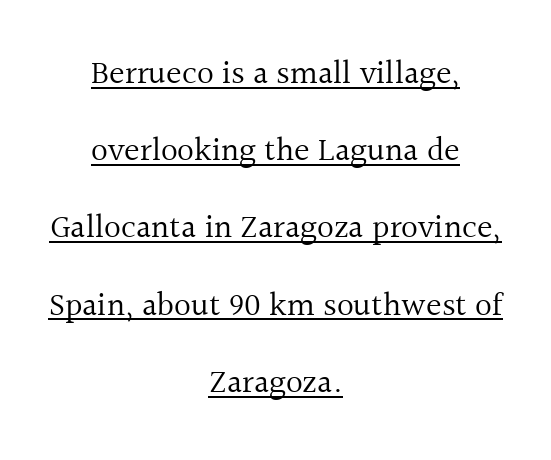
The image shows 33 px regular-weight serif type, upright; set centered, loose line spacing (2.34x), normal letter spacing, underlined; a medium x-height.
